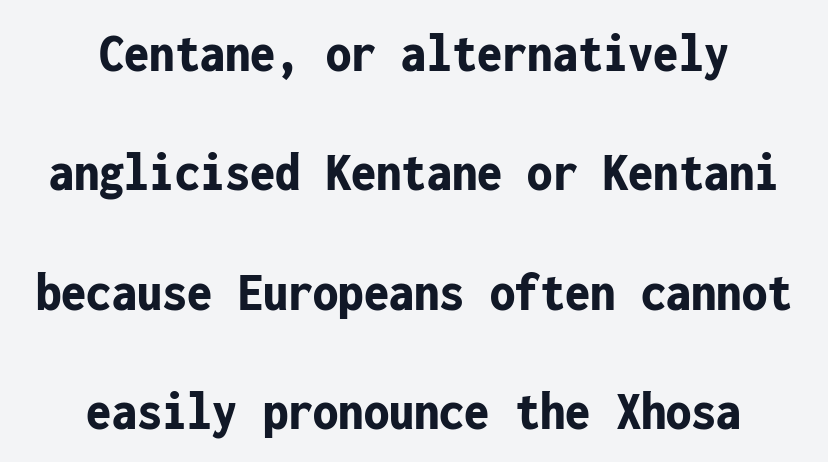
Q: Is the text bold? A: Yes.
Q: Is the text italic (slanted)? A: No, it is upright.
Q: Is the typeface a serif or a sans-serif typeface? A: Sans-serif.
Q: Is the text underlined? A: No.
Q: How is the paragraph aligned? A: Centered.
Q: Is the spacing between letters normal or unusually wide? A: Normal.
Q: Is the spacing between lines tight, normal or loose? A: Loose.
Q: Width (condensed, normal, or wide)? A: Condensed.
Q: Stroke contrast? A: Low.
Q: x-height? A: Medium.
Q: Monospaced? A: Yes.
